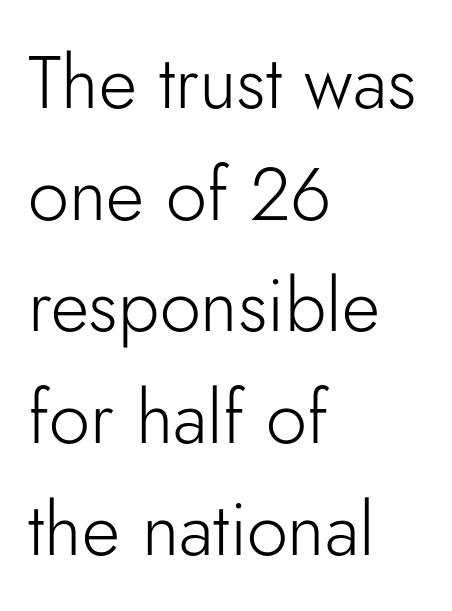
{"serif": "no", "italic": "no", "bold": "no", "weight": "light", "width": "normal", "stroke_contrast": "low", "x_height": "small", "monospaced": "no", "underline": "no", "align": "left", "line_spacing": "normal", "line_spacing_ratio": 1.51, "letter_spacing": "normal", "letter_spacing_em": 0.0, "glyph_px": 74}
